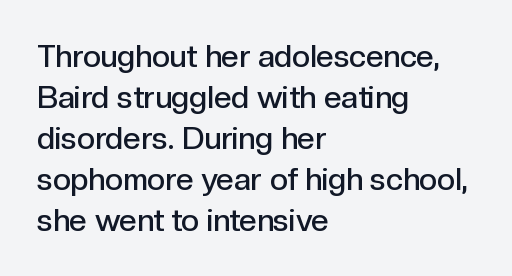
The image shows 31 px semibold sans-serif type, upright; set left-aligned, normal line spacing (1.32x), normal letter spacing, not underlined; a medium x-height.
